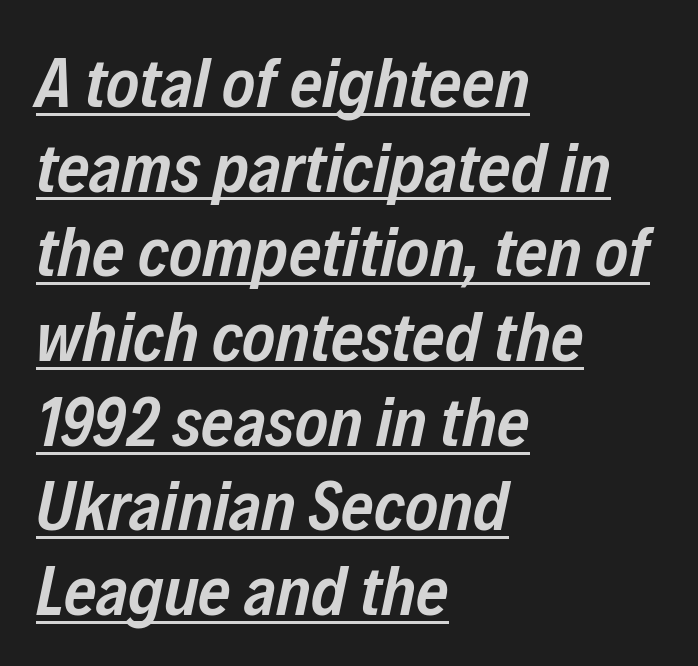
Q: Is the text bold? A: Semi-bold.
Q: Is the text italic (slanted)? A: Yes, it leans right by about 12 degrees.
Q: Is the text underlined? A: Yes.
Q: How is the paragraph aligned? A: Left-aligned.
Q: Is the spacing between letters normal or unusually wide? A: Normal.
Q: Width (condensed, normal, or wide)? A: Condensed.
Q: Stroke contrast? A: Low.
Q: x-height? A: Medium.
Q: Monospaced? A: No.
